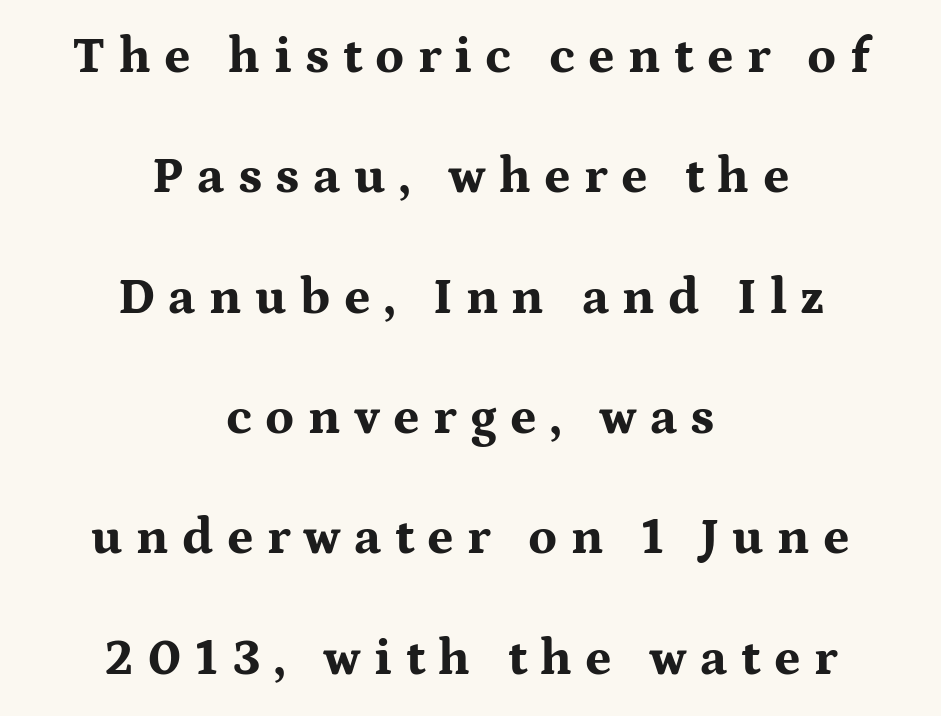
{"serif": "yes", "italic": "no", "bold": "yes", "weight": "bold", "width": "wide", "stroke_contrast": "medium", "x_height": "medium", "monospaced": "no", "underline": "no", "align": "center", "line_spacing": "loose", "line_spacing_ratio": 2.36, "letter_spacing": "wide", "letter_spacing_em": 0.26, "glyph_px": 51}
